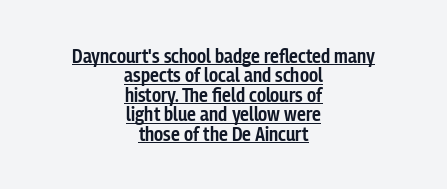
The image shows 20 px text type, upright; set centered, tight line spacing (0.97x), normal letter spacing, underlined.
